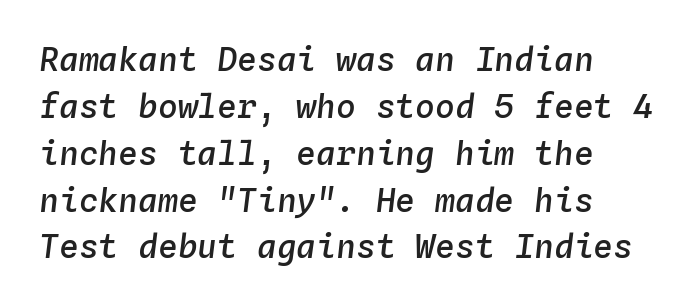
The image shows 33 px semibold type, italic (leaning right), monospaced; set left-aligned, normal line spacing (1.42x), normal letter spacing, not underlined; low stroke contrast and a medium x-height.
